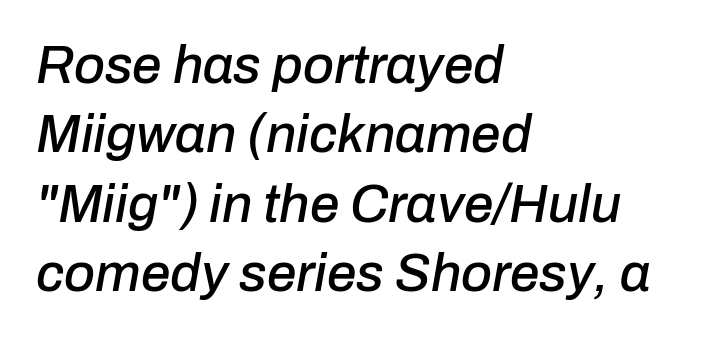
Posture: slanted. Descenders are the only things crossing below the line. What stands out about the letter spacing? Nothing — it is the standard amount. This sample has the flowing, uneven cadence of proportional lettering. Horizontal alignment here is leftward, the default for most running prose.
